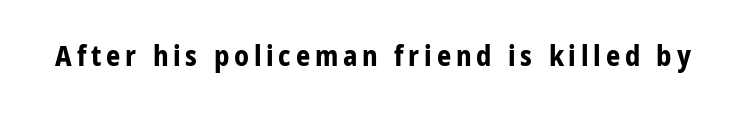
The image shows 28 px bold, condensed sans-serif type, upright; set not underlined; low stroke contrast and a large x-height.
